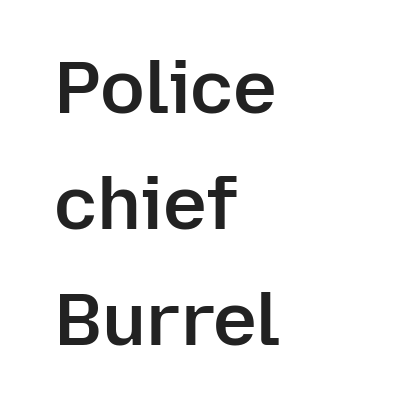
Q: Is the text bold? A: Semi-bold.
Q: Is the text italic (slanted)? A: No, it is upright.
Q: Is the typeface a serif or a sans-serif typeface? A: Sans-serif.
Q: Is the text underlined? A: No.
Q: How is the paragraph aligned? A: Left-aligned.
Q: Is the spacing between letters normal or unusually wide? A: Normal.
Q: Is the spacing between lines tight, normal or loose? A: Normal.
Q: Width (condensed, normal, or wide)? A: Normal.
Q: Stroke contrast? A: Low.
Q: x-height? A: Medium.
Q: Monospaced? A: No.
